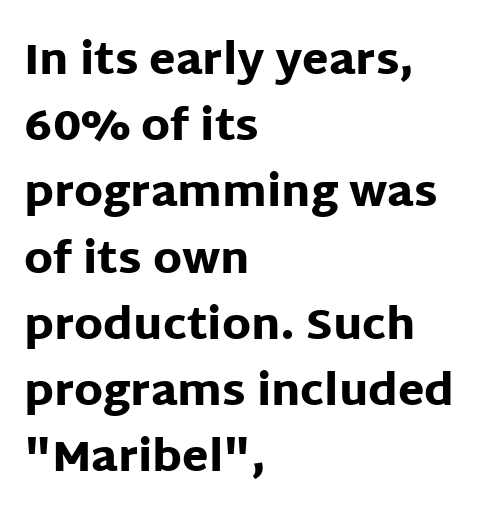
The image shows 43 px heavy sans-serif type, upright; set left-aligned, normal line spacing (1.54x), normal letter spacing, not underlined; low stroke contrast and a large x-height.
